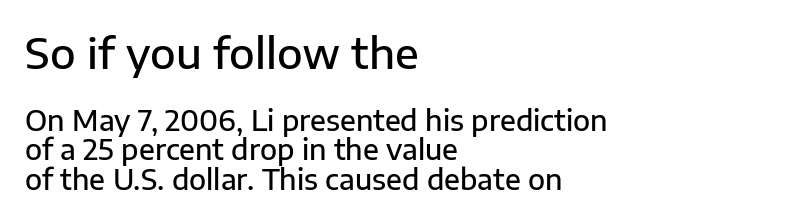
Q: Is the text bold? A: Semi-bold.
Q: Is the text italic (slanted)? A: No, it is upright.
Q: Is the typeface a serif or a sans-serif typeface? A: Sans-serif.
Q: Is the text underlined? A: No.
Q: How is the paragraph aligned? A: Left-aligned.
Q: Is the spacing between letters normal or unusually wide? A: Normal.
Q: Is the spacing between lines tight, normal or loose? A: Tight.
Q: Which block of text is set in a larger size, the first (top) or the second (bottom)? A: The first (top) one.
Q: Width (condensed, normal, or wide)? A: Normal.
Q: Stroke contrast? A: Low.
Q: x-height? A: Medium.
Q: Monospaced? A: No.
